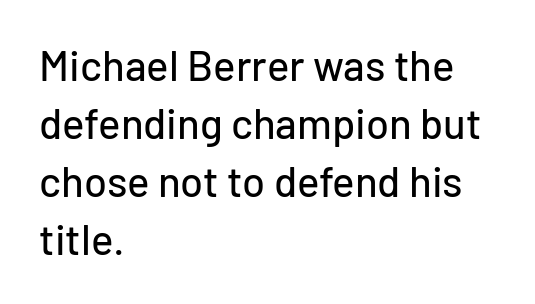
{"serif": "no", "italic": "no", "width": "normal", "stroke_contrast": "low", "x_height": "medium", "monospaced": "no", "underline": "no", "align": "left", "line_spacing": "normal", "line_spacing_ratio": 1.38, "letter_spacing": "normal", "letter_spacing_em": 0.0, "glyph_px": 42}
